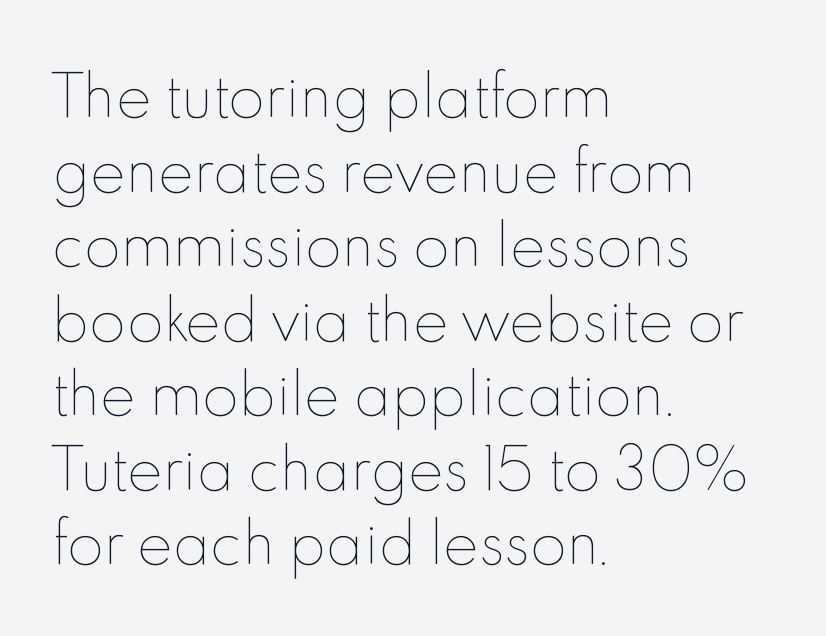
Q: Is the text bold? A: No.
Q: Is the text italic (slanted)? A: No, it is upright.
Q: Is the text underlined? A: No.
Q: How is the paragraph aligned? A: Left-aligned.
Q: Is the spacing between letters normal or unusually wide? A: Normal.
Q: Is the spacing between lines tight, normal or loose? A: Normal.
Q: Width (condensed, normal, or wide)? A: Normal.
Q: x-height? A: Small.
Q: Monospaced? A: No.
